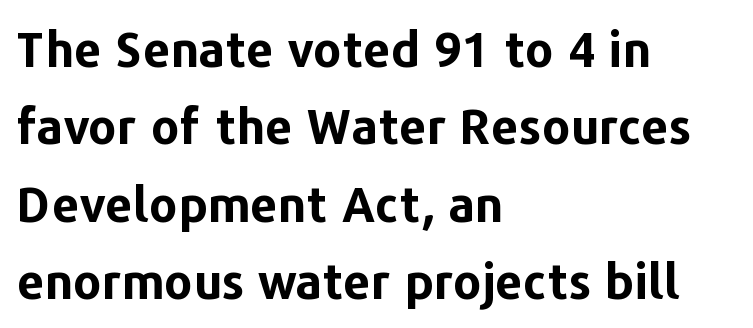
The image shows 49 px bold sans-serif type, upright; set left-aligned, normal line spacing (1.58x), normal letter spacing, not underlined; low stroke contrast and a medium x-height.
